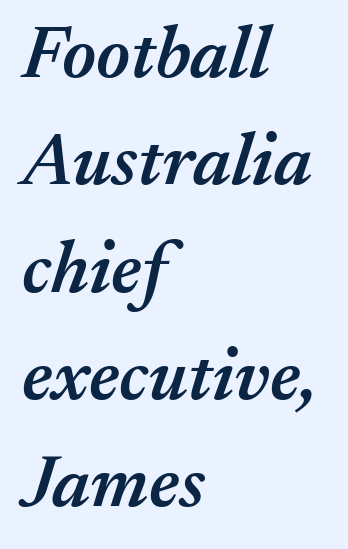
{"italic": "yes", "lean": "right", "slant_degrees": 17, "bold": "semi", "weight": "semibold", "width": "normal", "stroke_contrast": "medium", "x_height": "medium", "monospaced": "no", "underline": "no", "align": "left", "line_spacing": "normal", "line_spacing_ratio": 1.45, "letter_spacing": "normal", "letter_spacing_em": 0.0, "glyph_px": 74}
